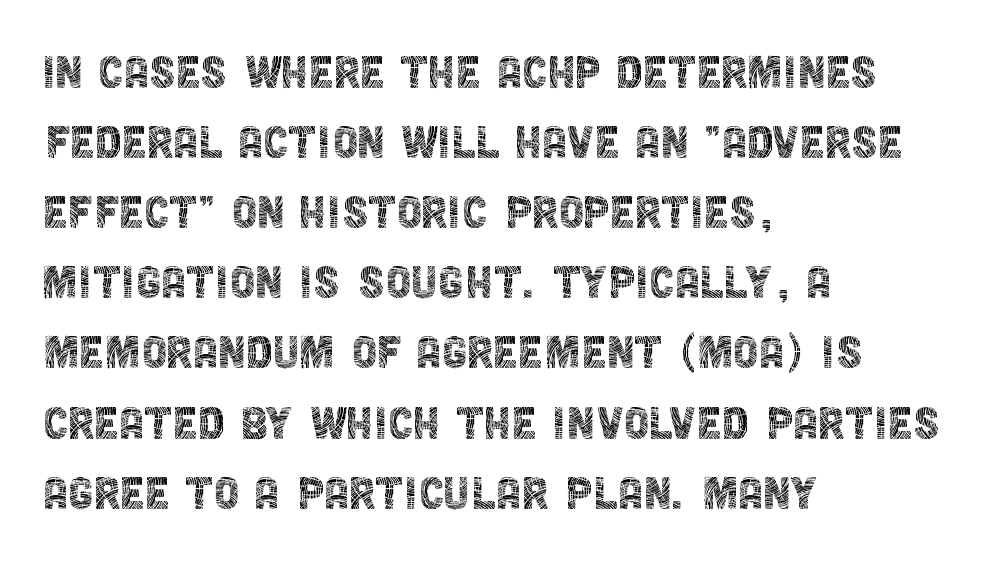
{"serif": "no", "italic": "no", "bold": "no", "weight": "thin", "width": "condensed", "x_height": "large", "monospaced": "no", "underline": "no", "align": "left", "line_spacing_ratio": 1.23, "letter_spacing": "normal", "letter_spacing_em": 0.0, "glyph_px": 57}
